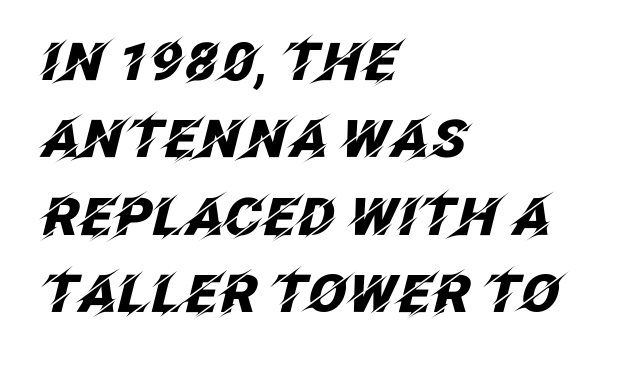
The image shows 52 px heavy type, italic (leaning right); set left-aligned, normal line spacing (1.49x), normal letter spacing, not underlined; low stroke contrast and a large x-height.
